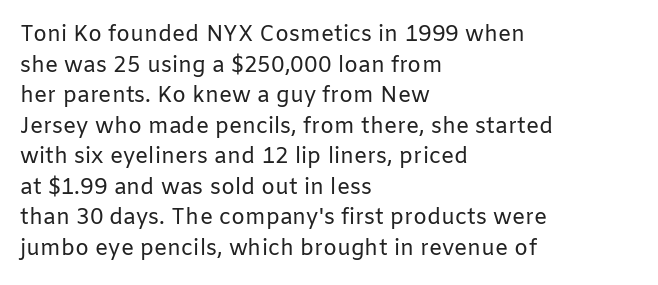
{"italic": "no", "bold": "no", "underline": "no", "align": "left", "line_spacing": "normal", "line_spacing_ratio": 1.39, "letter_spacing": "normal", "letter_spacing_em": 0.0, "glyph_px": 22}
